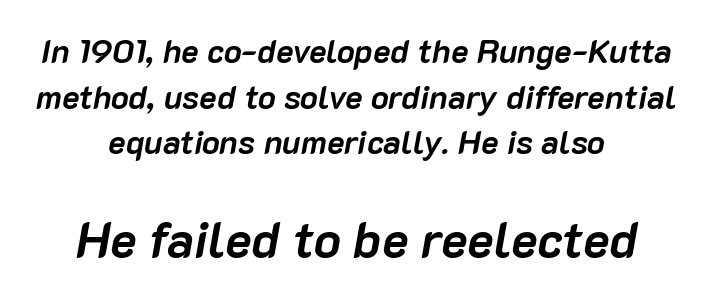
The image shows 50 px semibold type, italic (leaning right); set centered, normal line spacing (1.38x), normal letter spacing, not underlined; the second (bottom) block is 1.52x larger; low stroke contrast and a medium x-height.
